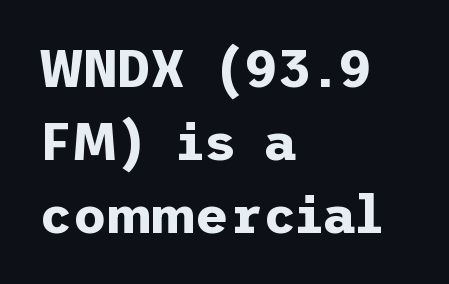
The image shows 52 px bold sans-serif type, upright; set left-aligned, normal line spacing (1.4x), normal letter spacing, not underlined; low stroke contrast and a medium x-height.
